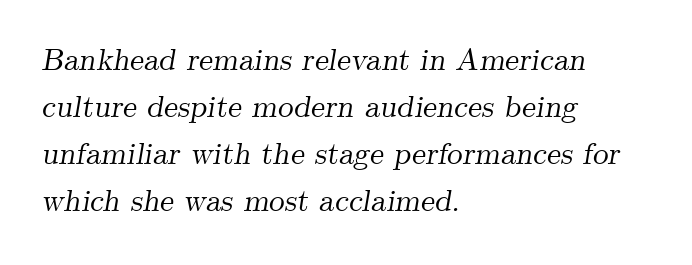
Q: Is the text italic (slanted)? A: Yes, it leans right by about 9 degrees.
Q: Is the typeface a serif or a sans-serif typeface? A: Serif.
Q: Is the text underlined? A: No.
Q: How is the paragraph aligned? A: Left-aligned.
Q: Is the spacing between letters normal or unusually wide? A: Normal.
Q: Is the spacing between lines tight, normal or loose? A: Normal.
Q: Width (condensed, normal, or wide)? A: Normal.
Q: Stroke contrast? A: Medium.
Q: x-height? A: Small.
Q: Monospaced? A: No.
